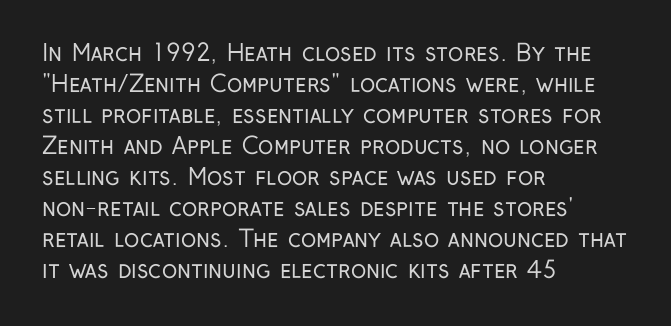
Q: Is the text bold? A: No.
Q: Is the text italic (slanted)? A: No, it is upright.
Q: Is the text underlined? A: No.
Q: How is the paragraph aligned? A: Left-aligned.
Q: Is the spacing between letters normal or unusually wide? A: Normal.
Q: Is the spacing between lines tight, normal or loose? A: Normal.
